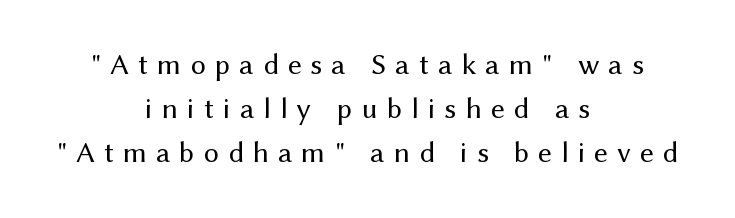
You could not count columns in this text — the font is proportionally spaced. Rendered with straight, roman letterforms. Letters have the restrained weight of plain body copy at most. Serif or sans? Sans — the stroke terminals are bare. Leading: standard. A centered setting, common on invitations and titles, is used for this passage.
